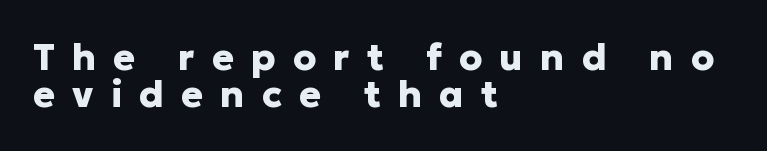
Q: Is the text bold? A: Yes.
Q: Is the text italic (slanted)? A: No, it is upright.
Q: Is the typeface a serif or a sans-serif typeface? A: Sans-serif.
Q: Is the text underlined? A: No.
Q: How is the paragraph aligned? A: Left-aligned.
Q: Is the spacing between letters normal or unusually wide? A: Unusually wide.
Q: Is the spacing between lines tight, normal or loose? A: Tight.
Q: Width (condensed, normal, or wide)? A: Normal.
Q: Stroke contrast? A: Low.
Q: x-height? A: Medium.
Q: Monospaced? A: No.
